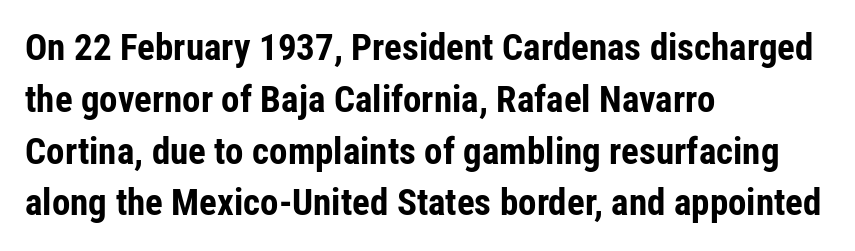
{"serif": "no", "italic": "no", "bold": "yes", "weight": "bold", "width": "condensed", "stroke_contrast": "low", "x_height": "medium", "monospaced": "no", "underline": "no", "align": "left", "line_spacing": "normal", "line_spacing_ratio": 1.4, "letter_spacing": "normal", "letter_spacing_em": 0.0, "glyph_px": 37}
